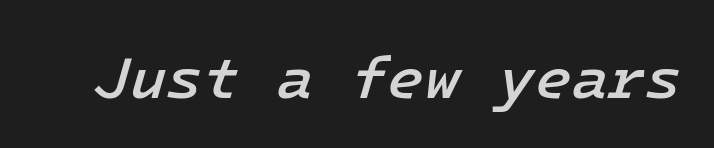
The image shows 60 px semibold type, italic (leaning right); set normal letter spacing, not underlined; low stroke contrast and a medium x-height.
